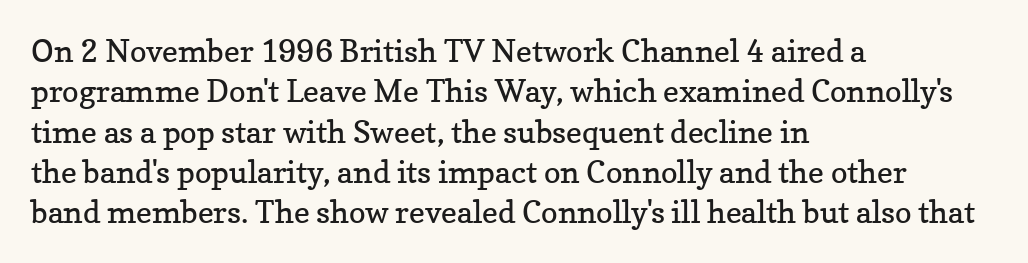
Q: Is the text bold? A: No.
Q: Is the text italic (slanted)? A: No, it is upright.
Q: Is the typeface a serif or a sans-serif typeface? A: Serif.
Q: Is the text underlined? A: No.
Q: How is the paragraph aligned? A: Left-aligned.
Q: Is the spacing between letters normal or unusually wide? A: Normal.
Q: Is the spacing between lines tight, normal or loose? A: Normal.
Q: Width (condensed, normal, or wide)? A: Normal.
Q: Stroke contrast? A: Low.
Q: x-height? A: Medium.
Q: Monospaced? A: No.
